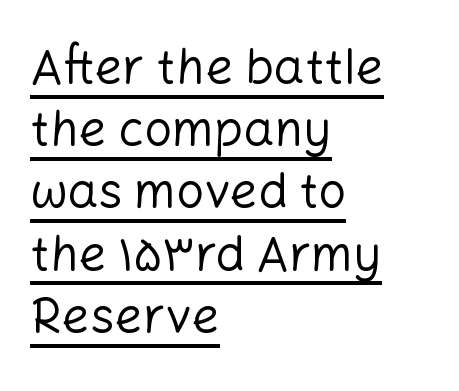
Q: Is the text bold? A: No.
Q: Is the text italic (slanted)? A: No, it is upright.
Q: Is the typeface a serif or a sans-serif typeface? A: Sans-serif.
Q: Is the text underlined? A: Yes.
Q: How is the paragraph aligned? A: Left-aligned.
Q: Is the spacing between letters normal or unusually wide? A: Normal.
Q: Is the spacing between lines tight, normal or loose? A: Normal.
Q: Width (condensed, normal, or wide)? A: Normal.
Q: Stroke contrast? A: Low.
Q: x-height? A: Medium.
Q: Monospaced? A: No.
